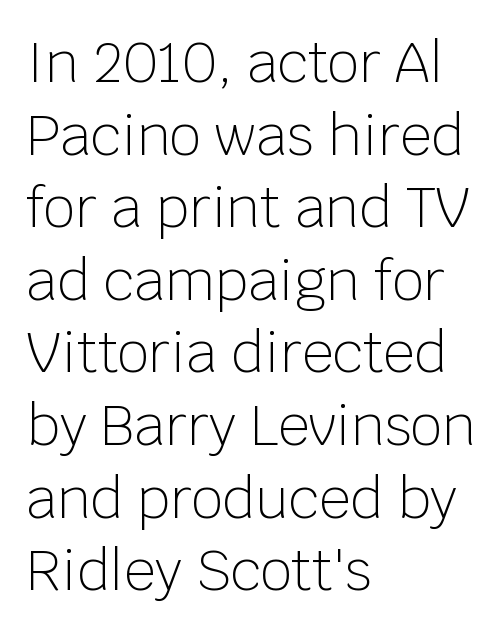
The image shows 55 px light sans-serif type, upright; set left-aligned, normal line spacing (1.32x), normal letter spacing, not underlined; low stroke contrast and a large x-height.
